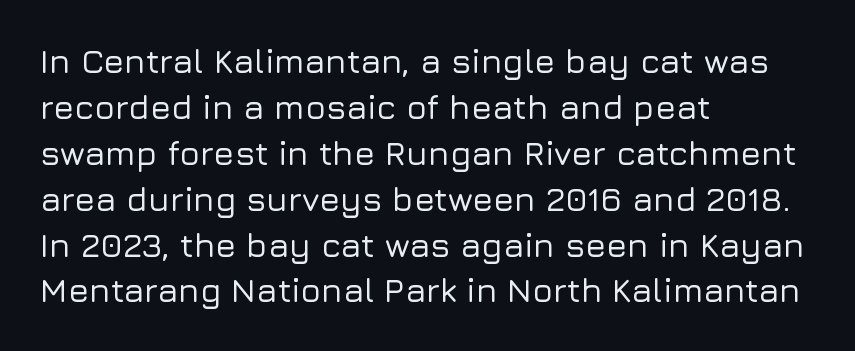
The image shows 34 px sans-serif type, upright; set left-aligned, normal line spacing (1.35x), normal letter spacing, not underlined; low stroke contrast and a medium x-height.
